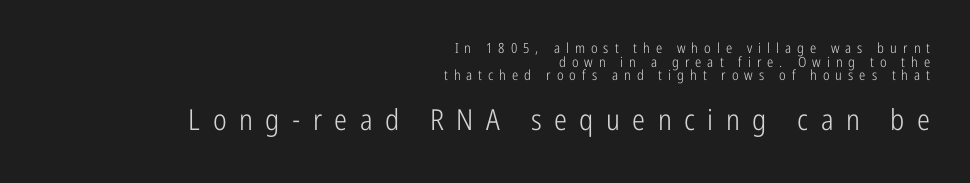
If you drew a line through each stem, it would be perfectly vertical. What kind of face is this? One without serifs — a sans. Each line ends at the same right margin while the left side varies. Look at the glyph heights: the lower group is clearly the bigger setting.
